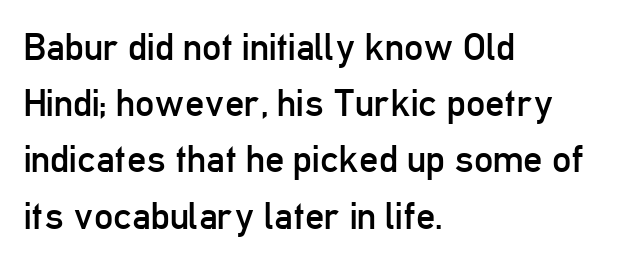
Q: Is the text bold? A: No.
Q: Is the text italic (slanted)? A: No, it is upright.
Q: Is the typeface a serif or a sans-serif typeface? A: Sans-serif.
Q: Is the text underlined? A: No.
Q: How is the paragraph aligned? A: Left-aligned.
Q: Is the spacing between letters normal or unusually wide? A: Normal.
Q: Is the spacing between lines tight, normal or loose? A: Normal.
Q: Width (condensed, normal, or wide)? A: Condensed.
Q: Stroke contrast? A: Low.
Q: x-height? A: Medium.
Q: Monospaced? A: No.
